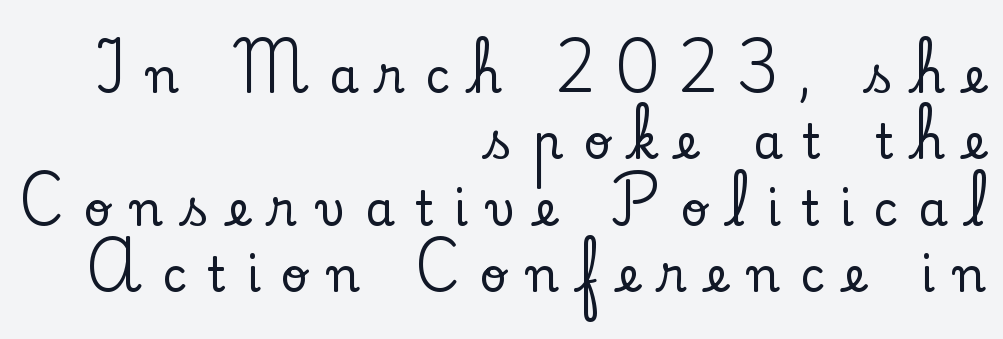
The image shows 47 px serif type, upright; set right-aligned, normal line spacing (1.41x), unusually wide letter spacing (+0.43 em), not underlined; low stroke contrast and a small x-height.
